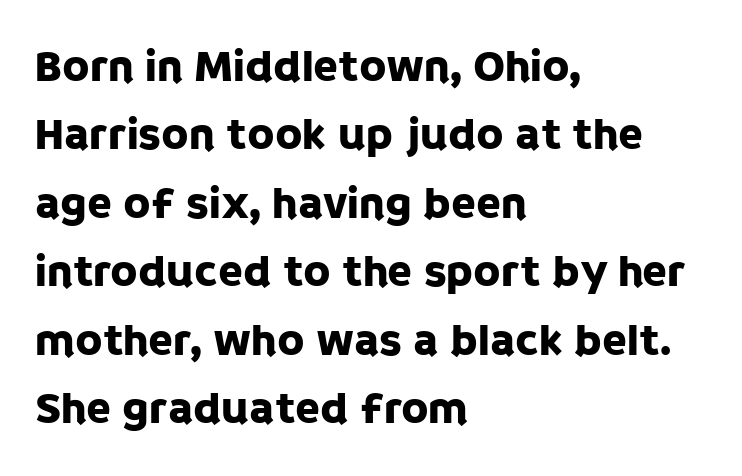
The image shows 45 px sans-serif type, upright; set left-aligned, normal line spacing (1.52x), normal letter spacing, not underlined; low stroke contrast and a large x-height.
